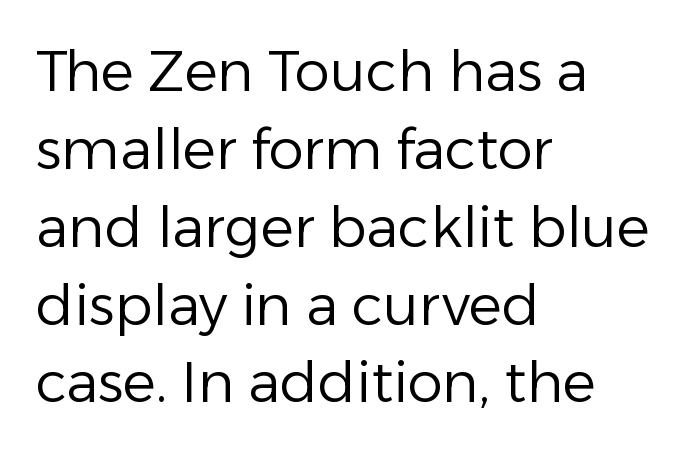
{"serif": "no", "italic": "no", "bold": "no", "weight": "regular", "width": "normal", "stroke_contrast": "low", "x_height": "medium", "monospaced": "no", "underline": "no", "align": "left", "line_spacing": "normal", "line_spacing_ratio": 1.39, "letter_spacing": "normal", "letter_spacing_em": 0.0, "glyph_px": 56}
